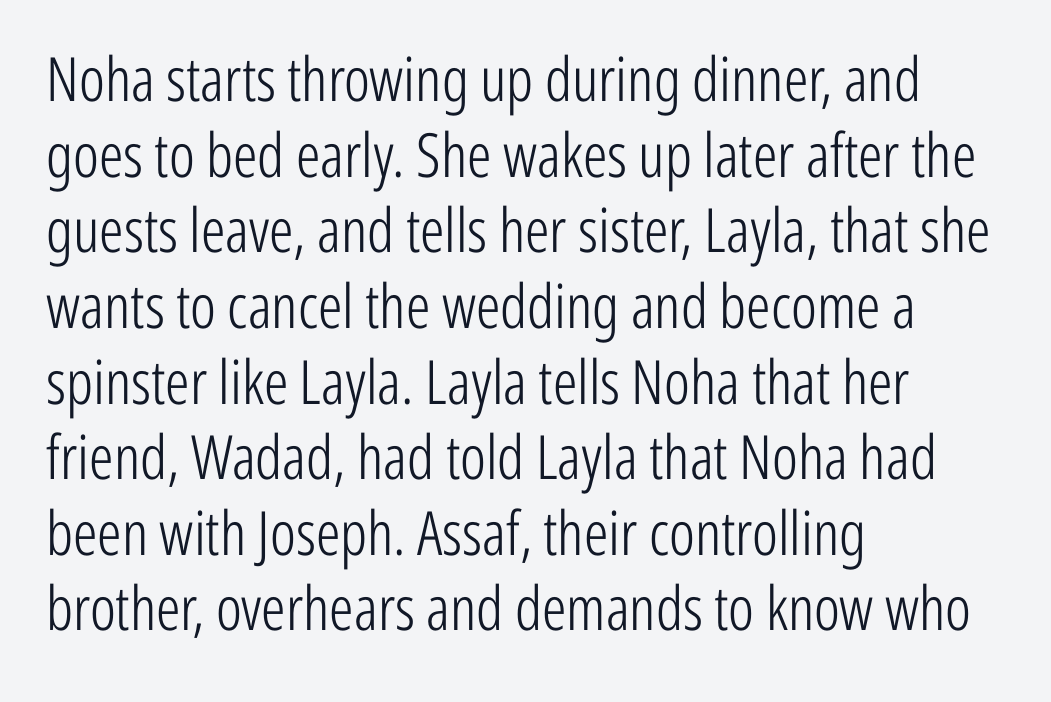
Q: Is the text bold? A: No.
Q: Is the text italic (slanted)? A: No, it is upright.
Q: Is the typeface a serif or a sans-serif typeface? A: Sans-serif.
Q: Is the text underlined? A: No.
Q: How is the paragraph aligned? A: Left-aligned.
Q: Is the spacing between letters normal or unusually wide? A: Normal.
Q: Width (condensed, normal, or wide)? A: Condensed.
Q: Stroke contrast? A: Low.
Q: x-height? A: Medium.
Q: Monospaced? A: No.
